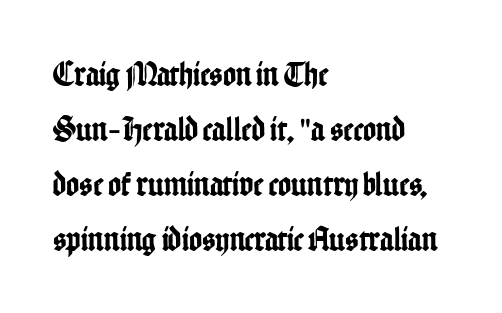
{"serif": "no", "italic": "no", "width": "condensed", "stroke_contrast": "low", "x_height": "medium", "monospaced": "no", "underline": "no", "align": "left", "line_spacing": "normal", "line_spacing_ratio": 1.57, "letter_spacing": "normal", "letter_spacing_em": 0.0, "glyph_px": 35}
